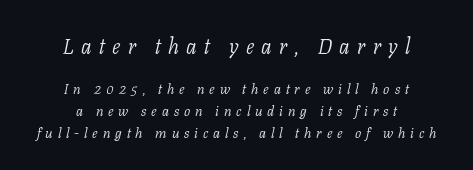
The image shows 21 px text type, italic (leaning right); set centered, normal line spacing (1.55x), unusually wide letter spacing (+0.35 em), not underlined; the first (top) block is 1.5x larger.
